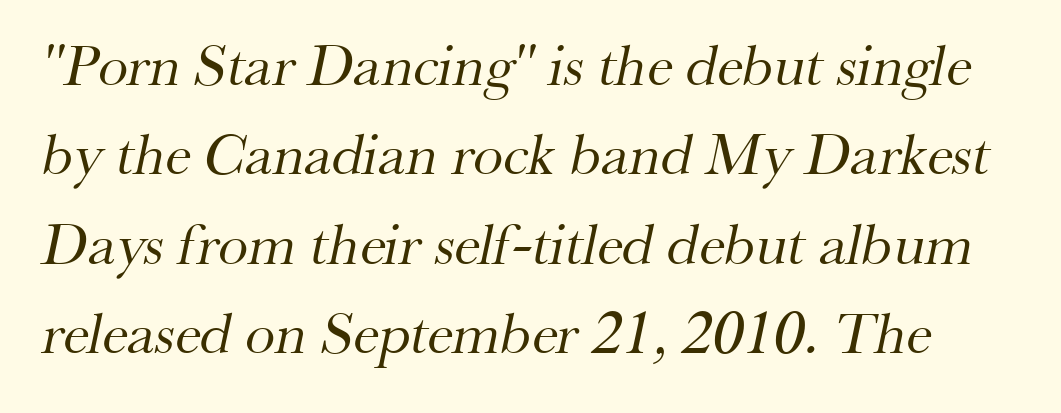
The image shows 60 px regular-weight serif type; set normal line spacing (1.49x), normal letter spacing, not underlined; medium stroke contrast and a small x-height.
